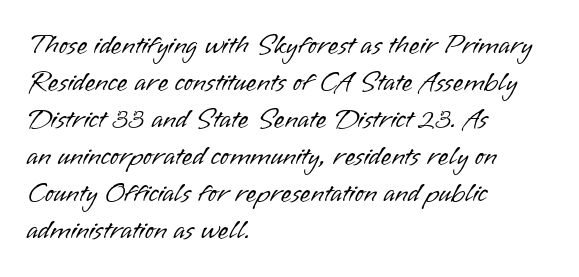
Q: Is the text bold? A: No.
Q: Is the text italic (slanted)? A: Yes.
Q: Is the text underlined? A: No.
Q: How is the paragraph aligned? A: Left-aligned.
Q: Is the spacing between letters normal or unusually wide? A: Normal.
Q: Is the spacing between lines tight, normal or loose? A: Normal.
